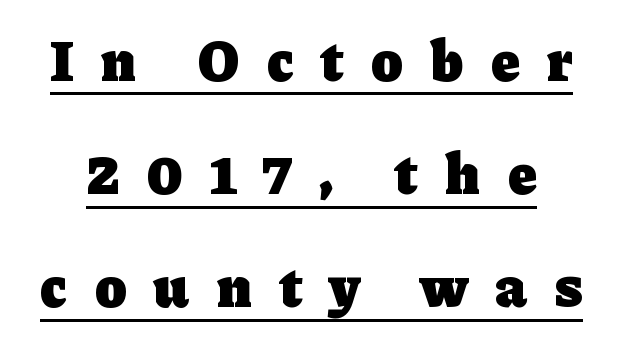
The passage shown stacks its lines with a broad gap. Check the space under the baseline: a stroke is drawn there. These lines are rendered in a variable-pitch font. Students, note that the glyphs here are deliberately spaced far apart.
